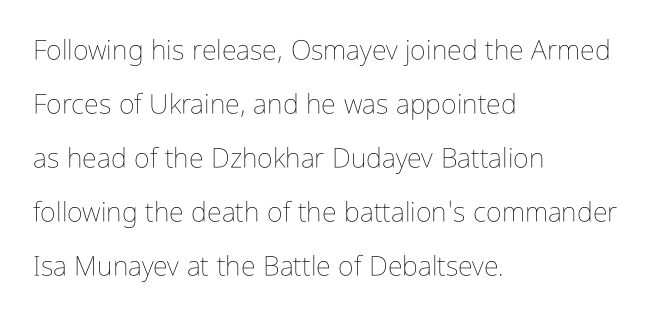
The image shows 27 px text type, upright; set left-aligned, loose line spacing (2.0x), normal letter spacing, not underlined.
